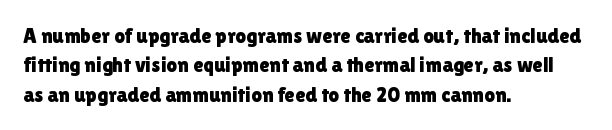
Q: Is the text italic (slanted)? A: No, it is upright.
Q: Is the text underlined? A: No.
Q: How is the paragraph aligned? A: Left-aligned.
Q: Is the spacing between letters normal or unusually wide? A: Normal.
Q: Is the spacing between lines tight, normal or loose? A: Normal.
